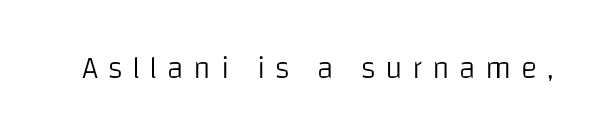
The image shows 31 px light sans-serif type, upright; set unusually wide letter spacing (+0.31 em), not underlined; low stroke contrast and a large x-height.
